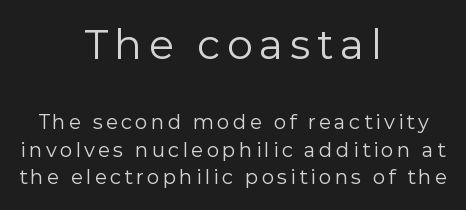
{"serif": "no", "italic": "no", "bold": "no", "weight": "regular", "width": "normal", "x_height": "medium", "monospaced": "no", "underline": "no", "align": "center", "line_spacing": "normal", "line_spacing_ratio": 1.39, "larger_block": "first", "size_ratio": 2.05, "glyph_px": 41}
